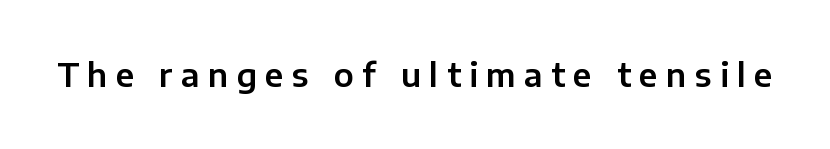
This rendering employs a face without finishing strokes, i.e., a sans-serif. Character widths vary here, with narrow letters taking less room than wide ones. The baseline area is clear. Each word looks stretched out because of the extra space between its letters. If you drew a line through each stem, it would be perfectly vertical.
